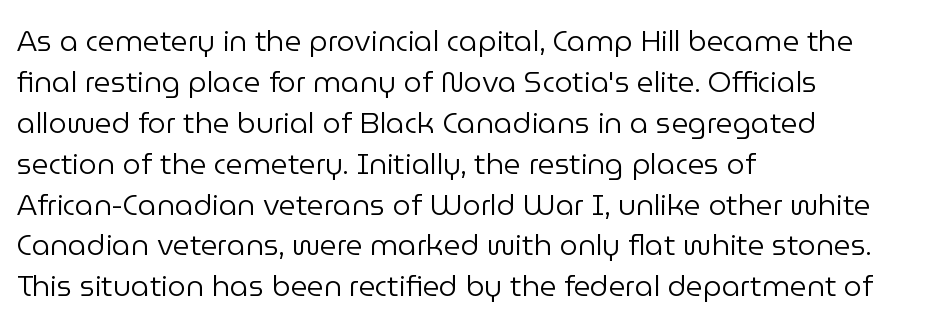
Q: Is the text bold? A: No.
Q: Is the text italic (slanted)? A: No, it is upright.
Q: Is the typeface a serif or a sans-serif typeface? A: Sans-serif.
Q: Is the text underlined? A: No.
Q: How is the paragraph aligned? A: Left-aligned.
Q: Is the spacing between letters normal or unusually wide? A: Normal.
Q: Is the spacing between lines tight, normal or loose? A: Normal.
Q: Width (condensed, normal, or wide)? A: Normal.
Q: Stroke contrast? A: Low.
Q: x-height? A: Medium.
Q: Monospaced? A: No.
